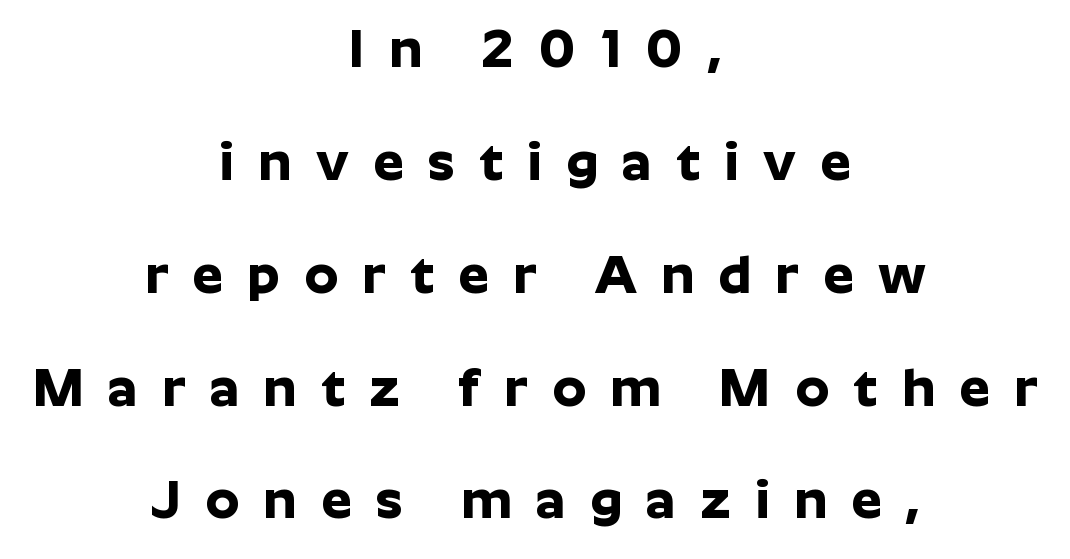
The image shows 54 px bold sans-serif type, upright; set centered, loose line spacing (2.09x), unusually wide letter spacing (+0.45 em), not underlined; low stroke contrast and a medium x-height.
